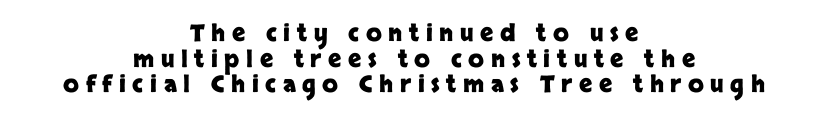
Q: Is the text bold? A: Yes.
Q: Is the text italic (slanted)? A: No, it is upright.
Q: Is the text underlined? A: No.
Q: How is the paragraph aligned? A: Centered.
Q: Is the spacing between letters normal or unusually wide? A: Unusually wide.
Q: Is the spacing between lines tight, normal or loose? A: Tight.
